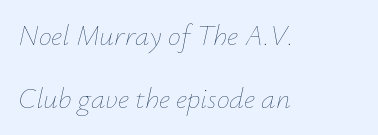
The image shows 29 px thin type, italic (leaning right); set left-aligned, loose line spacing (2.16x), normal letter spacing, not underlined; low stroke contrast and a small x-height.
